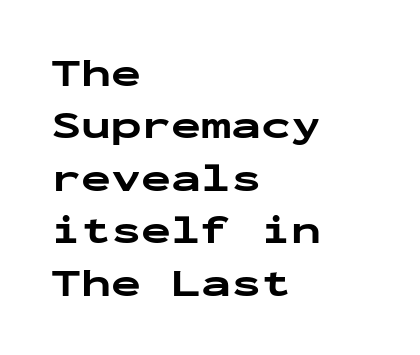
Upright lettering throughout. Compared with a centered layout, this one pins lines to the left instead. A dark, heavy texture on the line: the type is bold. Check where the strokes stop: nothing finishes them off — pure sans. Check under the words: just untouched page. Baseline-to-baseline distance is the conventional proportion of letter height.
